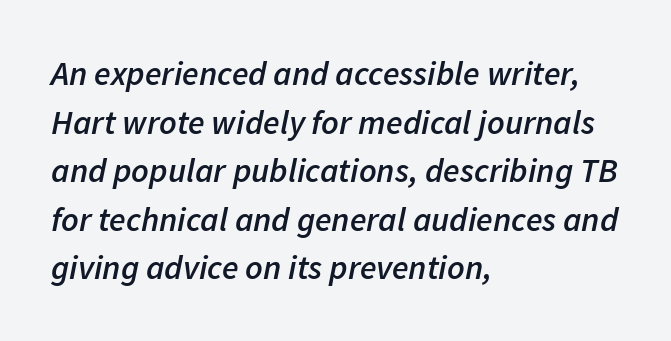
Q: Is the text bold? A: Semi-bold.
Q: Is the text italic (slanted)? A: Yes, it leans right by about 11 degrees.
Q: Is the text underlined? A: No.
Q: How is the paragraph aligned? A: Left-aligned.
Q: Is the spacing between letters normal or unusually wide? A: Normal.
Q: Is the spacing between lines tight, normal or loose? A: Normal.
Q: Width (condensed, normal, or wide)? A: Normal.
Q: Stroke contrast? A: Low.
Q: x-height? A: Medium.
Q: Monospaced? A: No.
